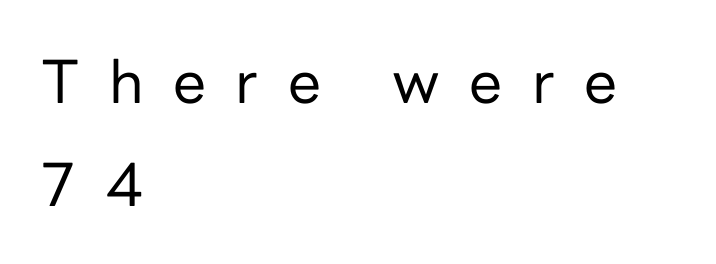
The image shows 59 px regular-weight sans-serif type, upright; set left-aligned, line spacing 1.74x, unusually wide letter spacing (+0.5 em), not underlined; low stroke contrast and a medium x-height.
